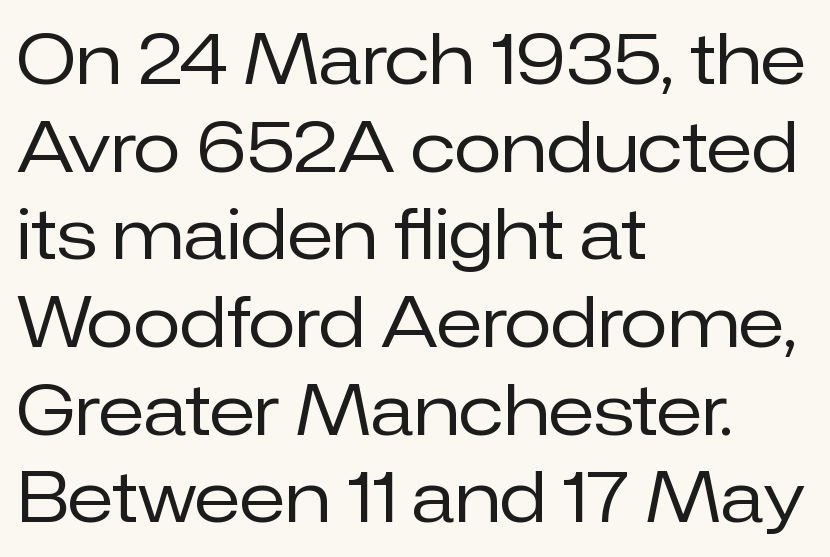
A typesetter would call this leading conventional body-copy spacing. Horizontal alignment here is leftward, the default for most running prose. The zone under the glyphs is completely vacant. The gaps between neighbouring characters are ordinary and unremarkable. Caption: face not bold, strokes unweighted.
